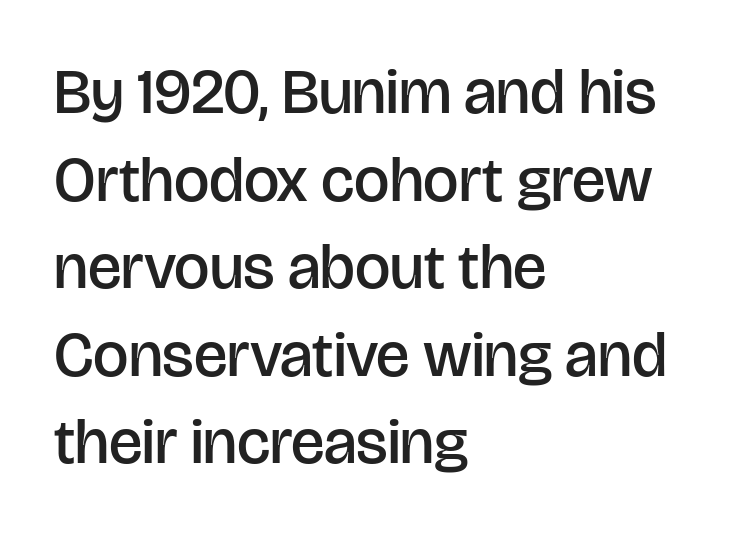
The letters are semibold — heavier than regular but short of a full bold. Layout note: lines flush left. This sample uses plain, unmodified letter spacing. Nobody drew a line under any word here. Italic: no, the glyphs are upright roman. Note the varied advance widths — an 'i' is clearly narrower than an 'm'.
